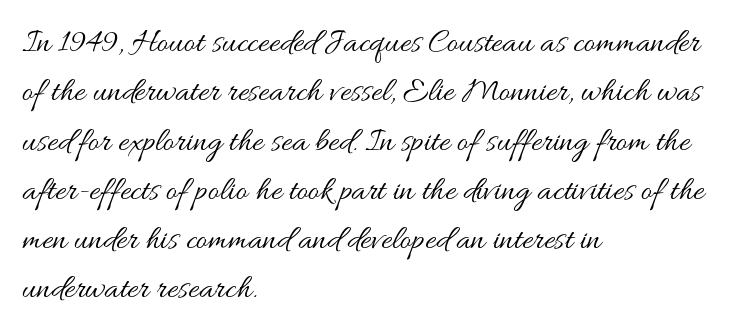
Summary of vertical rhythm: regular, with standard interline spacing. The gaps between neighbouring characters are ordinary and unremarkable. Nothing heavy about these letters — not bold at all. Clear beneath every line of the passage.
